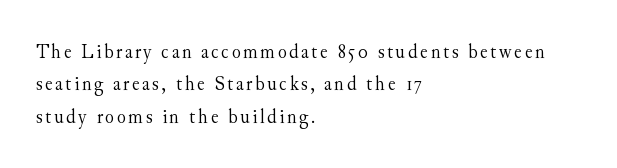
{"italic": "no", "bold": "no", "underline": "no", "align": "left", "line_spacing": "normal", "line_spacing_ratio": 1.54, "glyph_px": 21}
